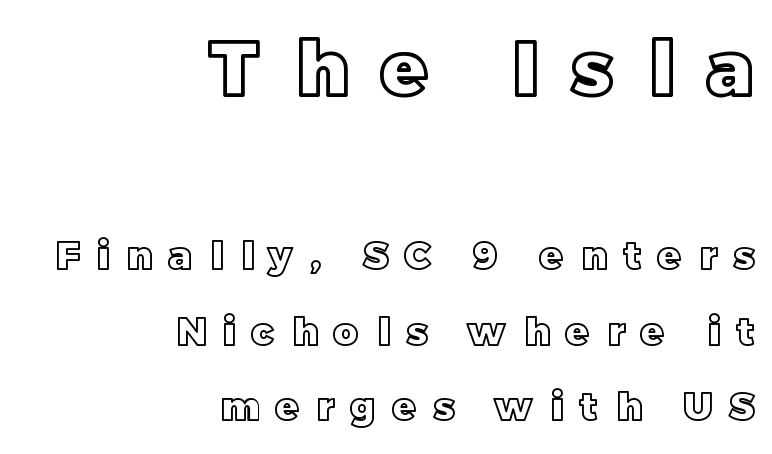
Q: Is the text italic (slanted)? A: No, it is upright.
Q: Is the text underlined? A: No.
Q: How is the paragraph aligned? A: Right-aligned.
Q: Is the spacing between letters normal or unusually wide? A: Unusually wide.
Q: Is the spacing between lines tight, normal or loose? A: Loose.
Q: Which block of text is set in a larger size, the first (top) or the second (bottom)? A: The first (top) one.
Q: Width (condensed, normal, or wide)? A: Normal.
Q: x-height? A: Large.
Q: Monospaced? A: No.
